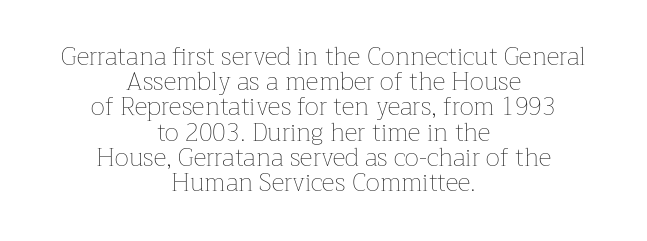
The image shows 25 px text type, upright; set centered, tight line spacing (1.01x), normal letter spacing, not underlined.
